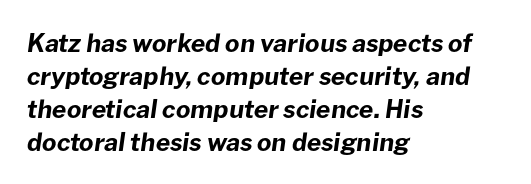
The image shows 25 px bold type, italic (leaning right); set left-aligned, normal line spacing (1.32x), normal letter spacing, not underlined.
